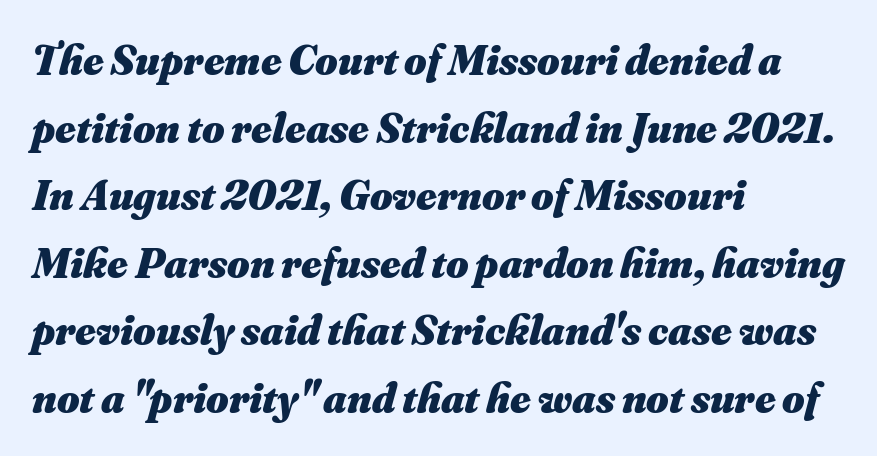
Q: Is the text bold? A: Yes.
Q: Is the text italic (slanted)? A: Yes, it leans right by about 16 degrees.
Q: Is the text underlined? A: No.
Q: How is the paragraph aligned? A: Left-aligned.
Q: Is the spacing between letters normal or unusually wide? A: Normal.
Q: Is the spacing between lines tight, normal or loose? A: Normal.
Q: Width (condensed, normal, or wide)? A: Normal.
Q: Stroke contrast? A: Medium.
Q: x-height? A: Small.
Q: Monospaced? A: No.
